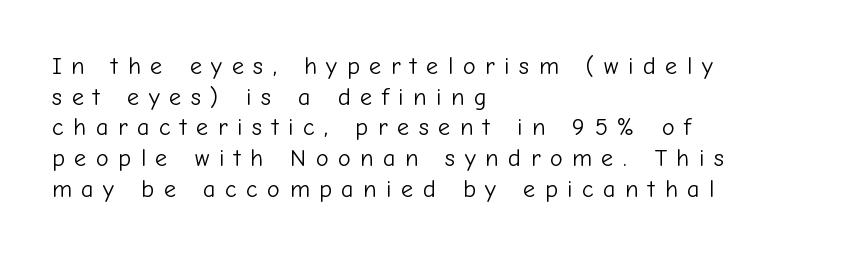
The image shows 24 px text type, upright; set left-aligned, normal line spacing (1.28x), unusually wide letter spacing (+0.4 em), not underlined.
